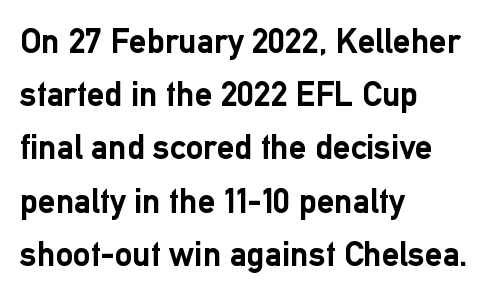
{"serif": "no", "italic": "no", "bold": "yes", "weight": "semibold", "width": "normal", "stroke_contrast": "low", "x_height": "medium", "monospaced": "no", "underline": "no", "align": "left", "line_spacing": "normal", "line_spacing_ratio": 1.52, "letter_spacing": "normal", "letter_spacing_em": 0.0, "glyph_px": 35}
